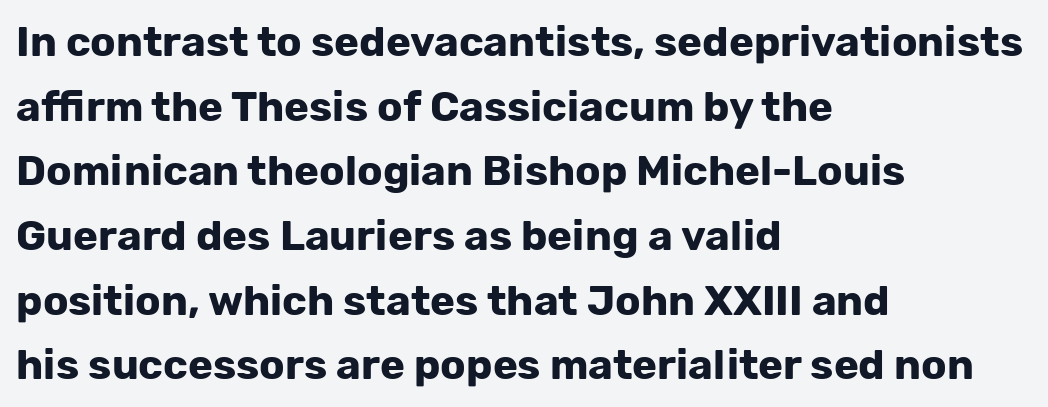
{"serif": "no", "italic": "no", "bold": "yes", "weight": "bold", "width": "normal", "stroke_contrast": "low", "x_height": "medium", "monospaced": "no", "underline": "no", "align": "left", "line_spacing": "normal", "line_spacing_ratio": 1.54, "letter_spacing": "normal", "letter_spacing_em": 0.0, "glyph_px": 42}
